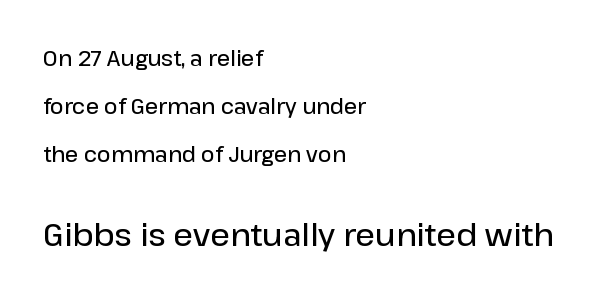
Each letter keeps its own natural width here, so spacing adapts to shape. Notice how the passage keeps a crisp vertical edge on the left only. Words float on clear page, feet unadorned. Look at the bottom of the vertical strokes: they stop flat, with no serifs. The type is set solid horizontally, with unmodified tracking.
